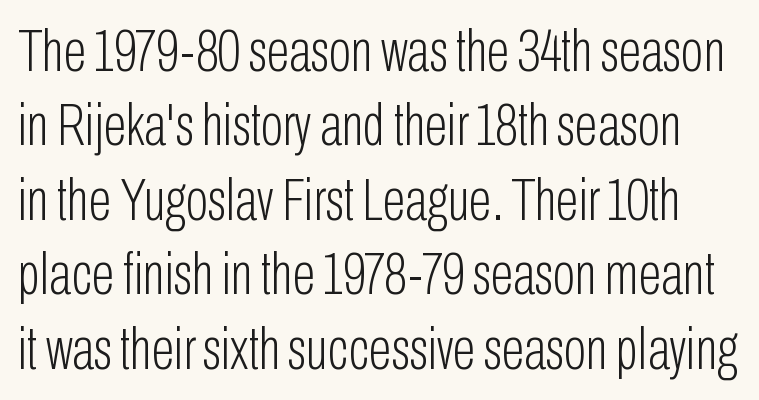
{"serif": "no", "italic": "no", "bold": "no", "weight": "light", "width": "condensed", "stroke_contrast": "low", "x_height": "medium", "monospaced": "no", "underline": "no", "line_spacing_ratio": 1.24, "letter_spacing": "normal", "letter_spacing_em": 0.0, "glyph_px": 60}
